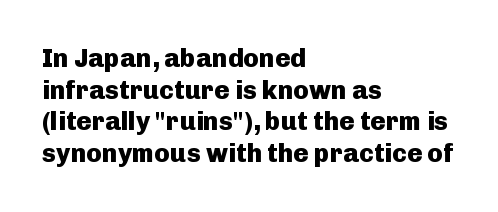
Q: Is the text bold? A: Yes.
Q: Is the text italic (slanted)? A: No, it is upright.
Q: Is the text underlined? A: No.
Q: How is the paragraph aligned? A: Left-aligned.
Q: Is the spacing between letters normal or unusually wide? A: Normal.
